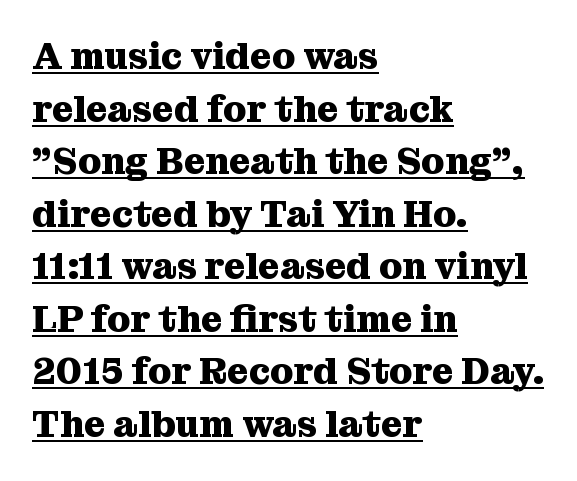
Typographically, this falls in the serif category. Emphasis is given by a line drawn under the lettering. The rendering uses a bold face; every stroke is thick and dark. Note the varied advance widths — an 'i' is clearly narrower than an 'm'. Short and long lines alike share a common starting point at left.
